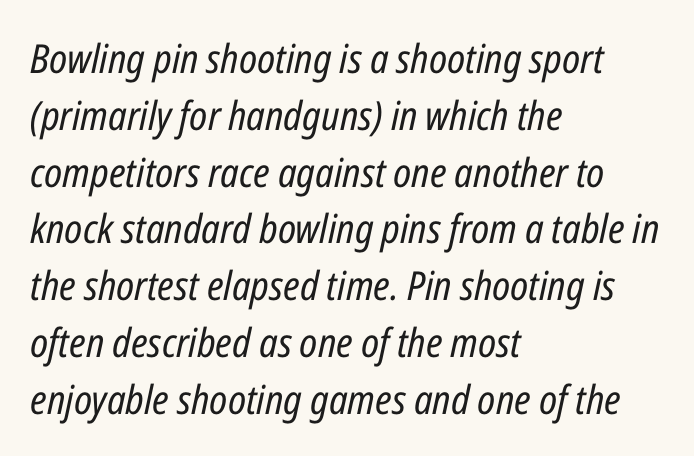
Q: Is the text bold? A: No.
Q: Is the text italic (slanted)? A: Yes, it leans right by about 12 degrees.
Q: Is the text underlined? A: No.
Q: How is the paragraph aligned? A: Left-aligned.
Q: Is the spacing between letters normal or unusually wide? A: Normal.
Q: Is the spacing between lines tight, normal or loose? A: Normal.
Q: Width (condensed, normal, or wide)? A: Condensed.
Q: Stroke contrast? A: Low.
Q: x-height? A: Medium.
Q: Monospaced? A: No.
